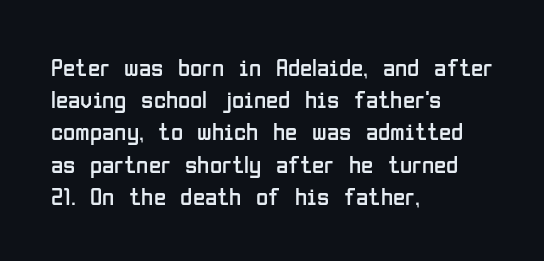
{"italic": "no", "bold": "no", "underline": "no", "align": "left", "line_spacing": "normal", "line_spacing_ratio": 1.29, "letter_spacing": "normal", "letter_spacing_em": 0.0, "glyph_px": 25}
